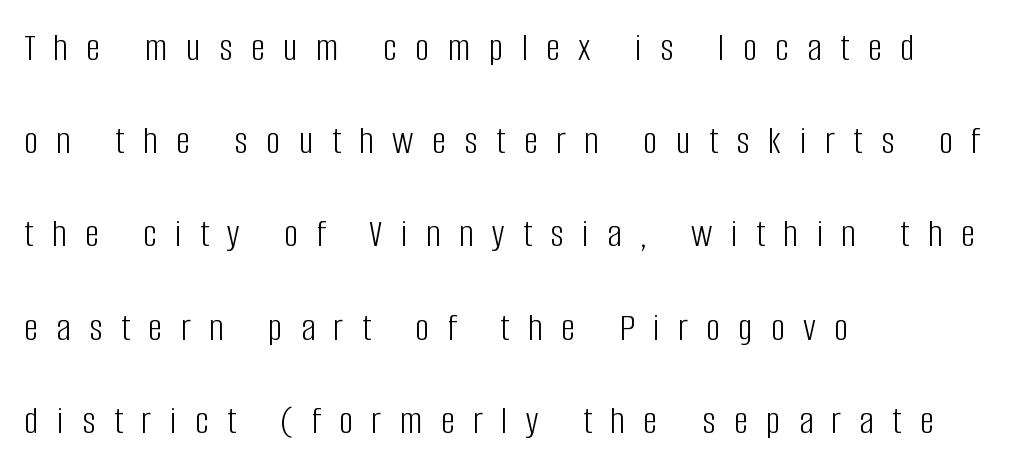
Baseline-to-baseline distance is far greater than the letter height. Tracking value appears strongly positive — letters spread wide. Check the space under the baseline: it is left empty. Notice how the passage keeps a crisp vertical edge on the left only. The type sits square on the baseline with zero lean. Here the designer chose a conventional face with non-uniform glyph widths.
